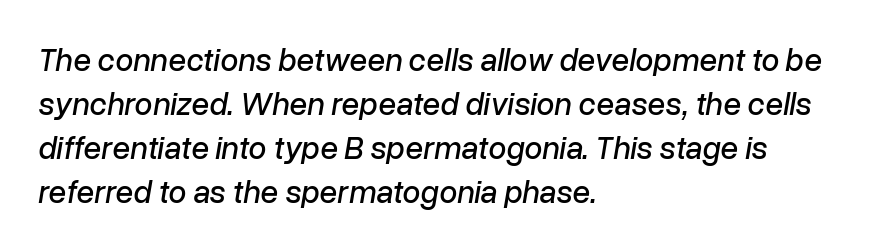
The image shows 32 px text type, italic (leaning right); set left-aligned, normal line spacing (1.38x), normal letter spacing, not underlined; low stroke contrast and a medium x-height.
